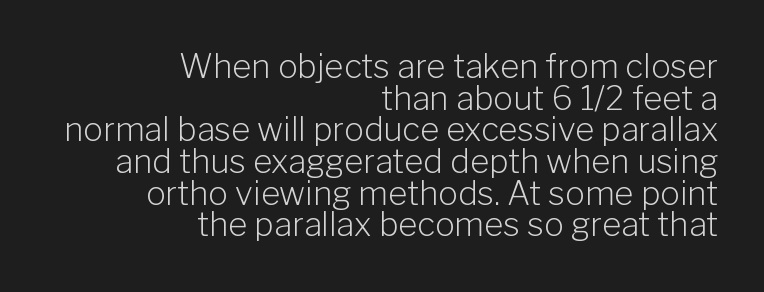
This rendering leaves character spacing at its baseline value. In CSS terms this would be text-align: right. Heaviness? Minimal to ordinary, like unemphasized prose. Here the designer chose a conventional face with non-uniform glyph widths. Rule under the text: the space is simply empty. This sample uses a sans-serif face.
